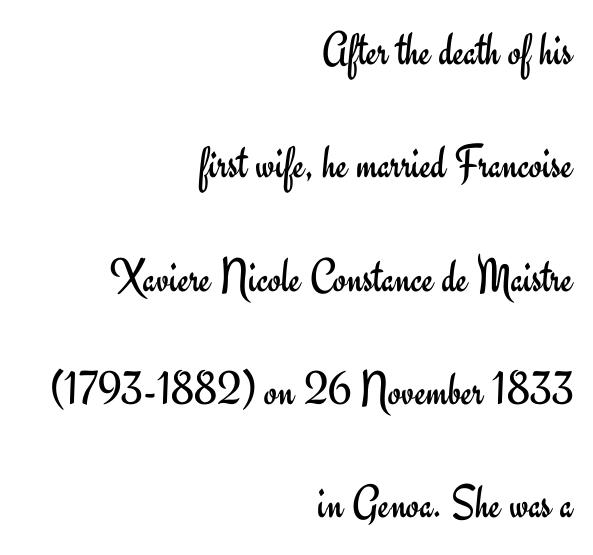
Spacing verdict: proportional, widths tailored to each character. What stands out about the letter spacing? Nothing — it is the standard amount. Descender tails drop into unmarked territory. No letter is thick-stroked: the sample isn't bold. Examine the stroke ends and you'll find no serifs.
